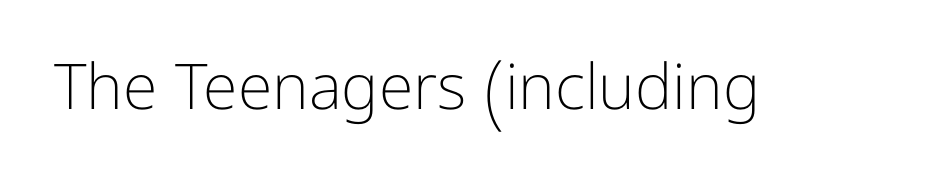
{"serif": "no", "italic": "no", "bold": "no", "weight": "light", "width": "normal", "stroke_contrast": "low", "x_height": "medium", "monospaced": "no", "underline": "no", "letter_spacing": "normal", "letter_spacing_em": 0.0, "glyph_px": 63}
